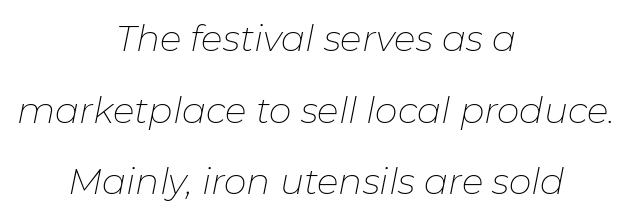
The image shows 36 px thin type, italic (leaning right); set centered, loose line spacing (1.99x), normal letter spacing, not underlined; low stroke contrast and a medium x-height.
